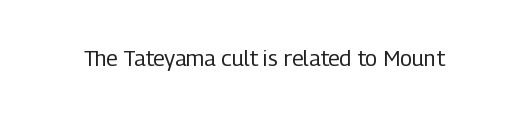
{"italic": "no", "bold": "no", "underline": "no", "letter_spacing": "normal", "letter_spacing_em": 0.0, "glyph_px": 22}
